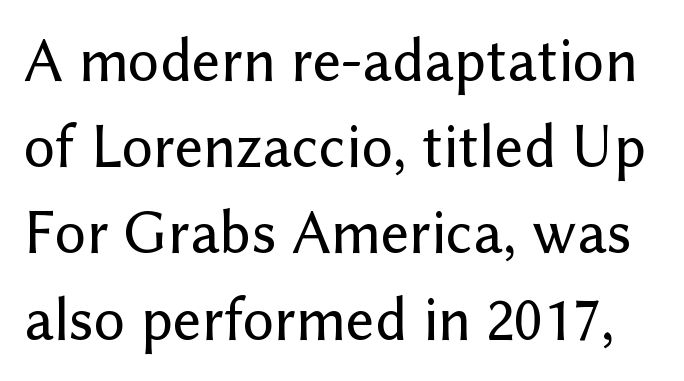
A typesetter would label this face a sans. Bare-footed words on every line. This sample uses plain, unmodified letter spacing. Looks like regular typesetting: each glyph gets only the width it needs. Ordinary non-slanted type is in use.
